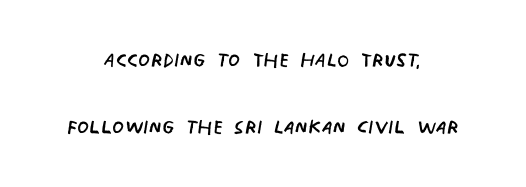
{"bold": "no", "underline": "no", "align": "center", "line_spacing": "loose", "line_spacing_ratio": 2.48, "letter_spacing": "normal", "letter_spacing_em": 0.0, "glyph_px": 27}
